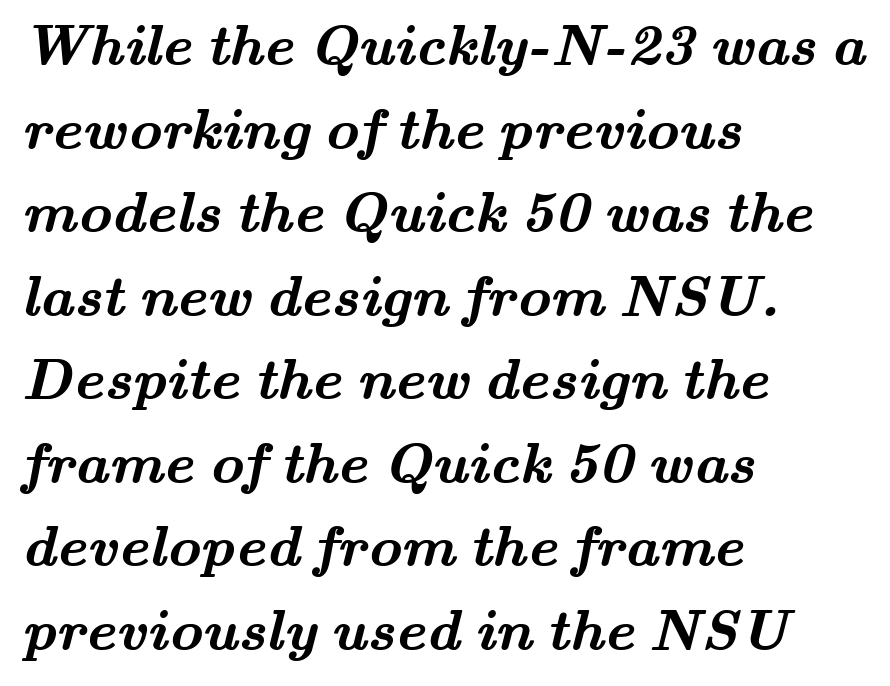
The glyphs are unaccompanied by any horizontal stroke below them. In terms of leading, this rendering sits right in the middle. Every row of glyphs begins at an identical x-position on the left. Do the characters align in a grid? No, the font is proportional. Look at the tracking — it's just the regular setting, nothing added. Unlike a clean sans, this face finishes its strokes with serifs.
